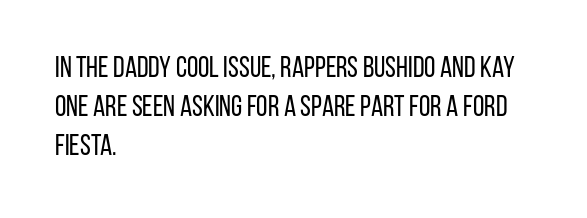
Quick note: interline space is typical. The letters look calm and open, with moderate or lighter stems. Anything drawn beneath the words? Only blank space. The lines in this sample share a left origin and differ only in where they stop. Is this a sans? Yes — the strokes have no serifs.
